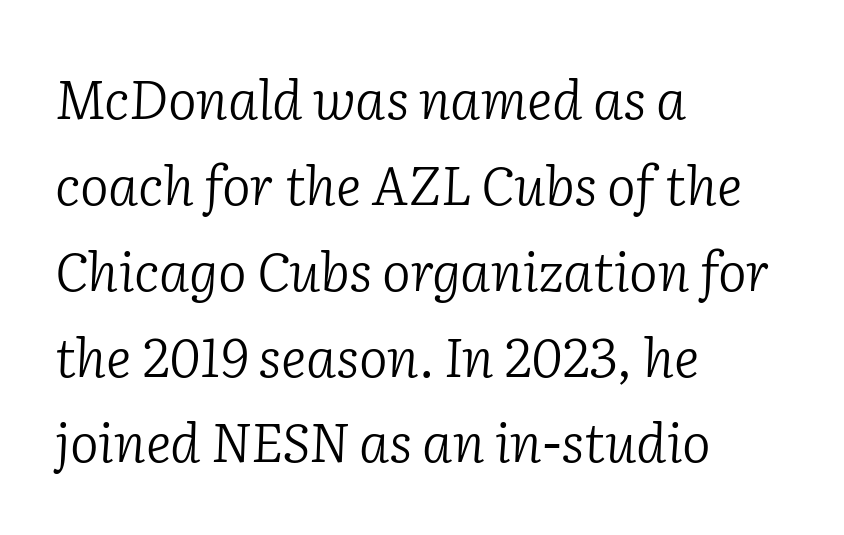
{"serif": "yes", "italic": "yes", "lean": "right", "slant_degrees": 2, "bold": "no", "weight": "light", "width": "normal", "stroke_contrast": "low", "x_height": "medium", "monospaced": "no", "underline": "no", "align": "left", "line_spacing": "normal", "line_spacing_ratio": 1.59, "letter_spacing": "normal", "letter_spacing_em": 0.0, "glyph_px": 54}
